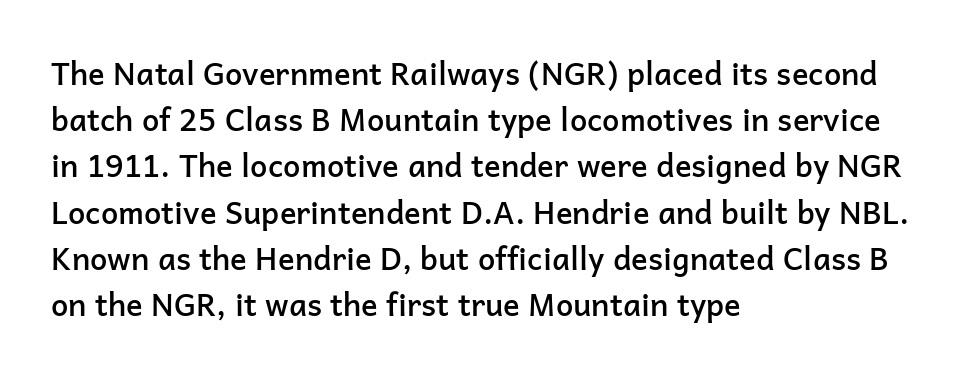
The image shows 31 px semibold sans-serif type, upright; set left-aligned, normal line spacing (1.49x), normal letter spacing, not underlined; low stroke contrast and a medium x-height.
